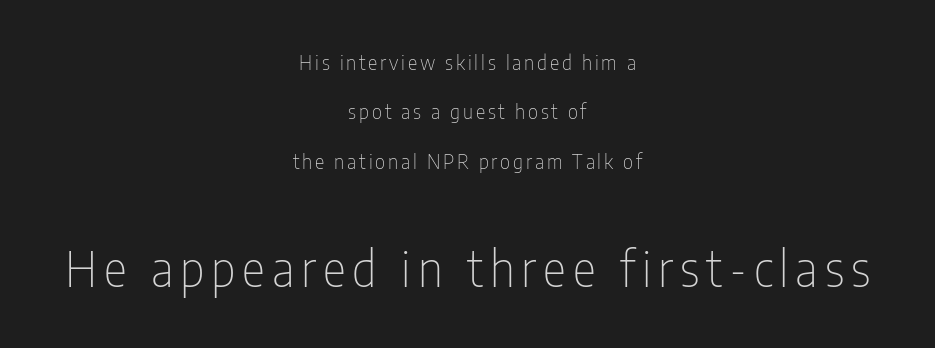
In terms of posture, this sample is upright. Bold? No — there's no thickening of the strokes. Compared with a flush-left layout, this one balances lines on the center instead. Just letters on the line, the space beneath them empty.
